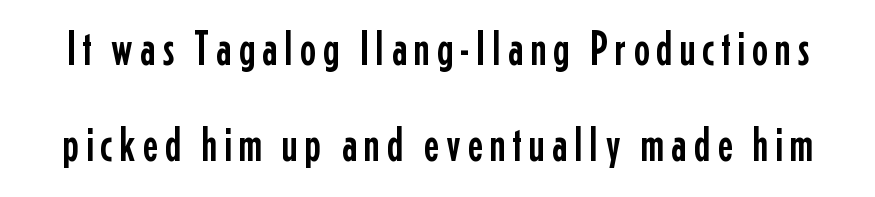
The image shows 49 px condensed sans-serif type, upright; set loose line spacing (1.95x), not underlined; low stroke contrast and a medium x-height.
